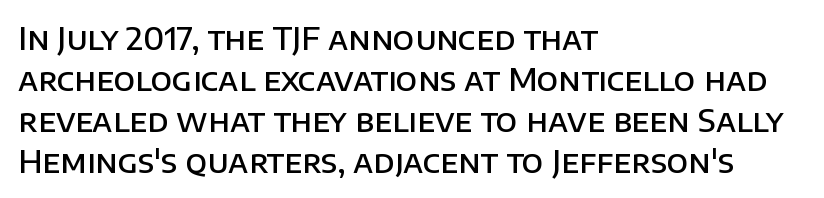
{"serif": "no", "italic": "no", "bold": "semi", "weight": "semibold", "width": "normal", "stroke_contrast": "low", "x_height": "large", "monospaced": "no", "underline": "no", "align": "left", "line_spacing": "normal", "line_spacing_ratio": 1.32, "letter_spacing": "normal", "letter_spacing_em": 0.0, "glyph_px": 31}
